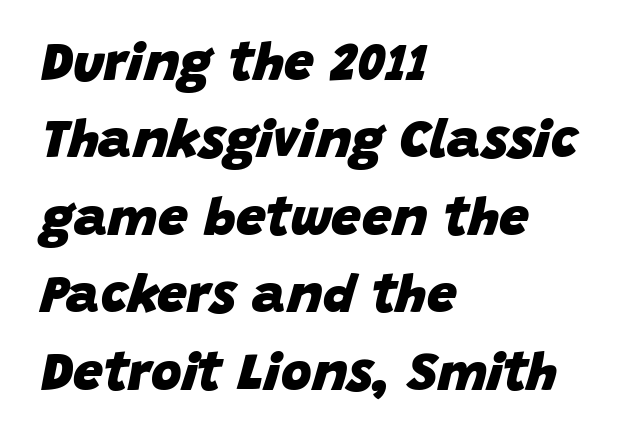
{"italic": "yes", "lean": "right", "slant_degrees": 15, "bold": "yes", "weight": "heavy", "width": "normal", "stroke_contrast": "low", "x_height": "large", "monospaced": "no", "underline": "no", "align": "left", "line_spacing": "normal", "line_spacing_ratio": 1.46, "letter_spacing": "normal", "letter_spacing_em": 0.0, "glyph_px": 53}
